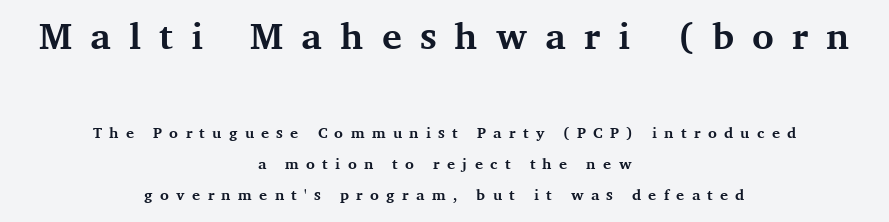
{"serif": "yes", "italic": "no", "bold": "yes", "weight": "bold", "width": "normal", "stroke_contrast": "medium", "x_height": "medium", "monospaced": "no", "underline": "no", "align": "center", "line_spacing": "loose", "line_spacing_ratio": 2.08, "letter_spacing": "wide", "letter_spacing_em": 0.49, "larger_block": "first", "size_ratio": 2.47, "glyph_px": 37}
